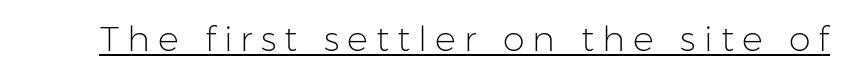
The image shows 35 px light sans-serif type, upright; set unusually wide letter spacing (+0.23 em), underlined; low stroke contrast and a medium x-height.
